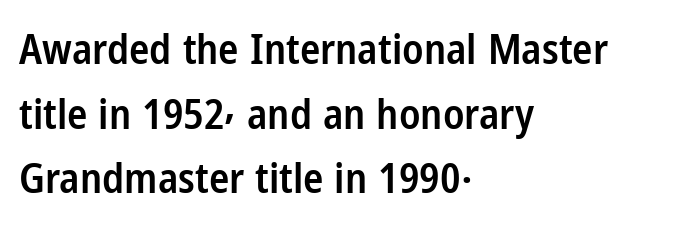
The image shows 42 px semibold, condensed sans-serif type, upright; set left-aligned, normal line spacing (1.54x), normal letter spacing, not underlined; low stroke contrast and a medium x-height.
